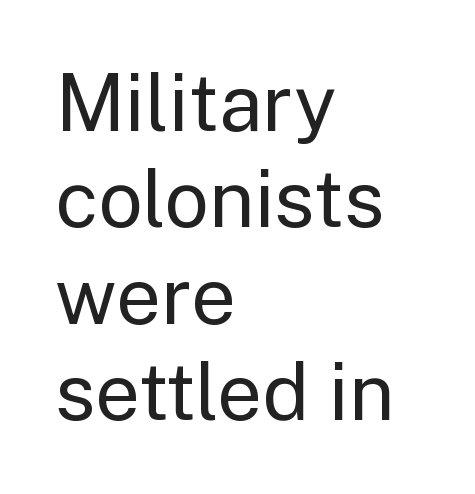
Q: Is the text bold? A: No.
Q: Is the text italic (slanted)? A: No, it is upright.
Q: Is the typeface a serif or a sans-serif typeface? A: Sans-serif.
Q: Is the text underlined? A: No.
Q: How is the paragraph aligned? A: Left-aligned.
Q: Is the spacing between letters normal or unusually wide? A: Normal.
Q: Width (condensed, normal, or wide)? A: Normal.
Q: Stroke contrast? A: Low.
Q: x-height? A: Medium.
Q: Monospaced? A: No.
